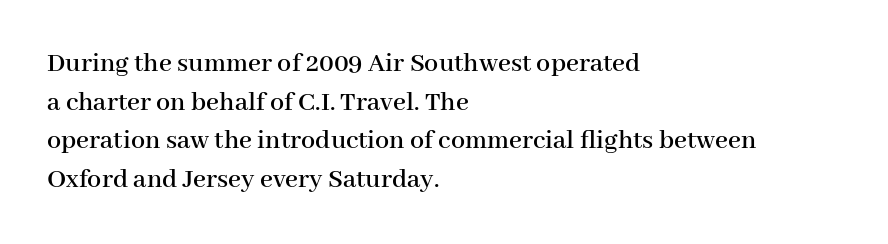
Is there much room between lines? A standard amount, neither cramped nor airy. Quick note: not italic, upright. Lines of text with bare space underneath. Inter-character spacing is left at the font's built-in metrics. Check where the strokes stop: tiny serifs finish them off. The rag falls on the right side of this text block.
